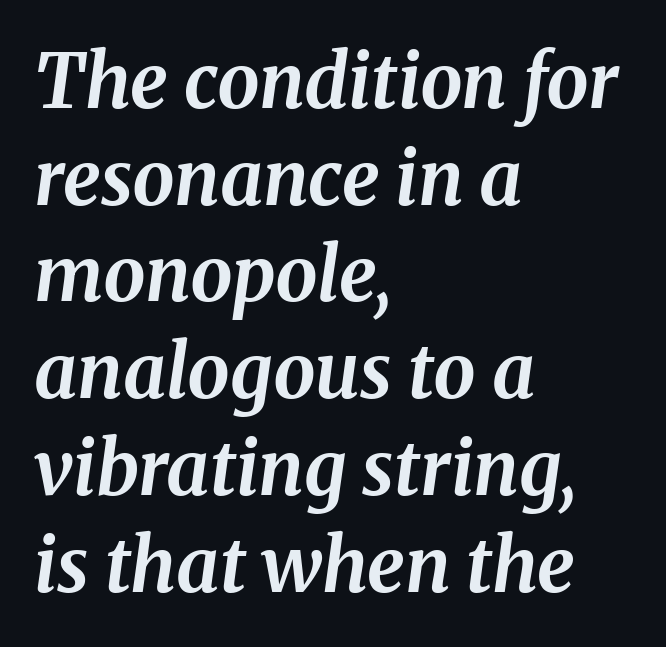
No extra tracking has been applied to these lines. One-word summary of the alignment: left. Observe the lean: these are italic letterforms. You could not count columns in this text — the font is proportionally spaced. Any mark beneath the type? The region is blank. Heavy-handed strokes throughout: this text is bold.
